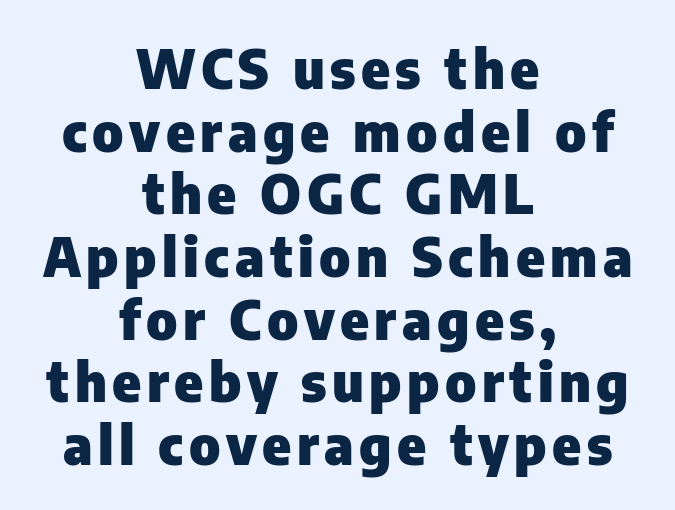
The image shows 54 px heavy sans-serif type, upright; set centered, line spacing 1.16x, not underlined; low stroke contrast and a medium x-height.
